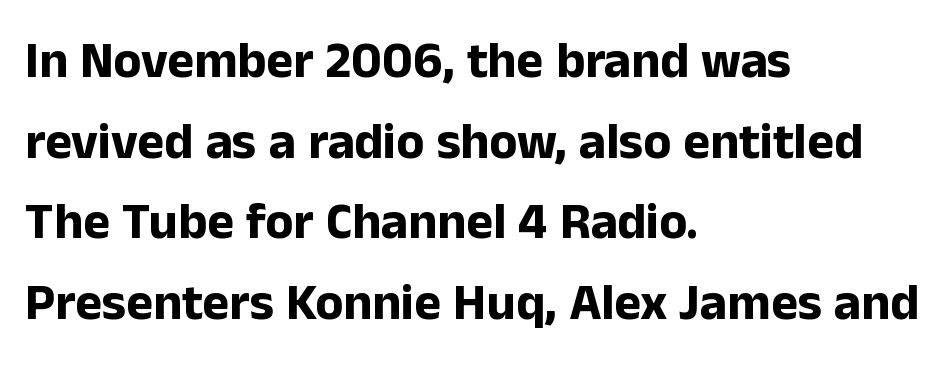
{"serif": "no", "italic": "no", "bold": "yes", "weight": "bold", "width": "normal", "stroke_contrast": "low", "x_height": "medium", "monospaced": "no", "underline": "no", "align": "left", "line_spacing": "normal", "line_spacing_ratio": 1.58, "letter_spacing": "normal", "letter_spacing_em": 0.0, "glyph_px": 51}
